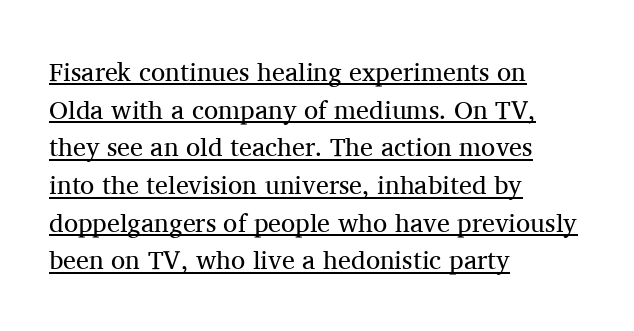
The image shows 26 px text type, upright; set left-aligned, normal line spacing (1.45x), normal letter spacing, underlined.
